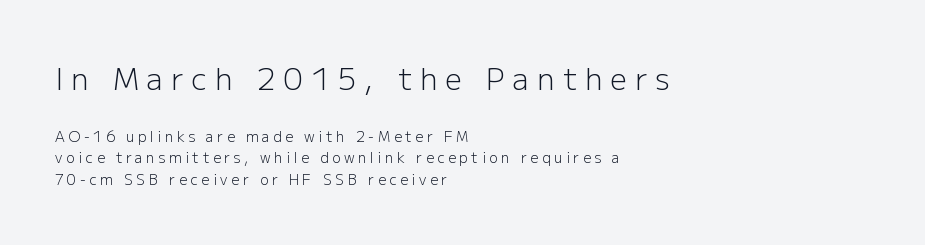
Horizontal bands of white between lines are of average thickness. Notice how the passage keeps a crisp vertical edge on the left only. Ascenders rise straight up at ninety degrees. Here the designer chose a conventional face with non-uniform glyph widths. Serifs: no, the terminals of the letterforms are clean. Heft: none added — not bold.
